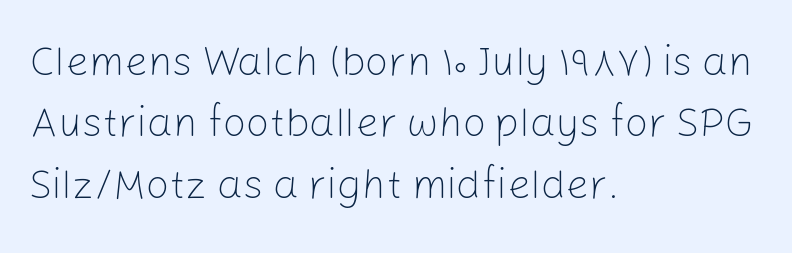
The image shows 41 px light sans-serif type, upright; set left-aligned, normal line spacing (1.5x), normal letter spacing, not underlined; low stroke contrast and a medium x-height.
